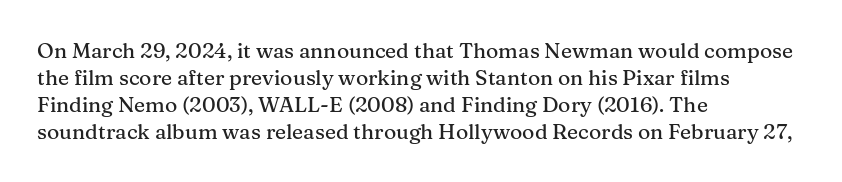
Q: Is the text italic (slanted)? A: No, it is upright.
Q: Is the text underlined? A: No.
Q: How is the paragraph aligned? A: Left-aligned.
Q: Is the spacing between letters normal or unusually wide? A: Normal.
Q: Is the spacing between lines tight, normal or loose? A: Normal.
